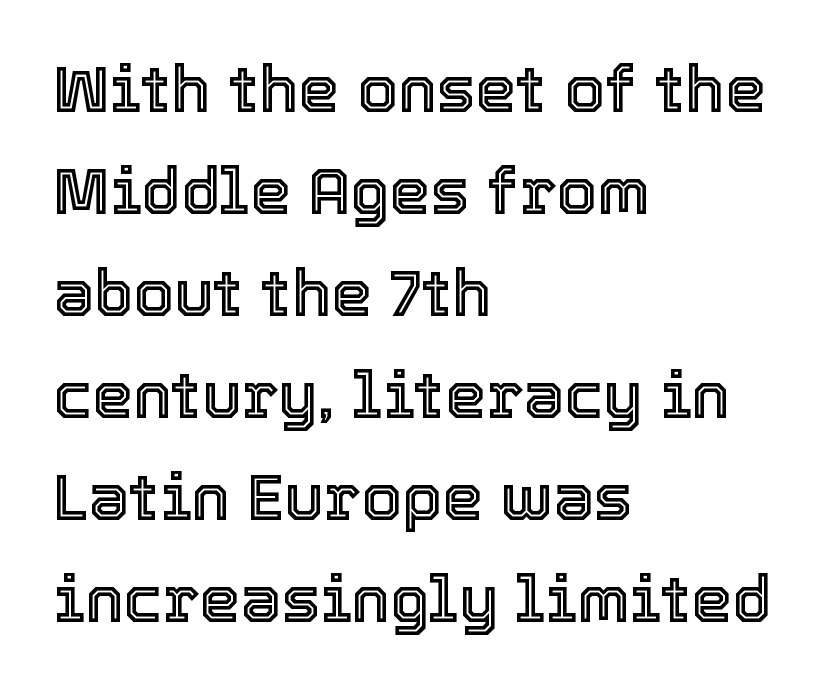
Q: Is the text italic (slanted)? A: No, it is upright.
Q: Is the text underlined? A: No.
Q: How is the paragraph aligned? A: Left-aligned.
Q: Is the spacing between letters normal or unusually wide? A: Normal.
Q: Is the spacing between lines tight, normal or loose? A: Normal.
Q: Width (condensed, normal, or wide)? A: Normal.
Q: x-height? A: Medium.
Q: Monospaced? A: No.
